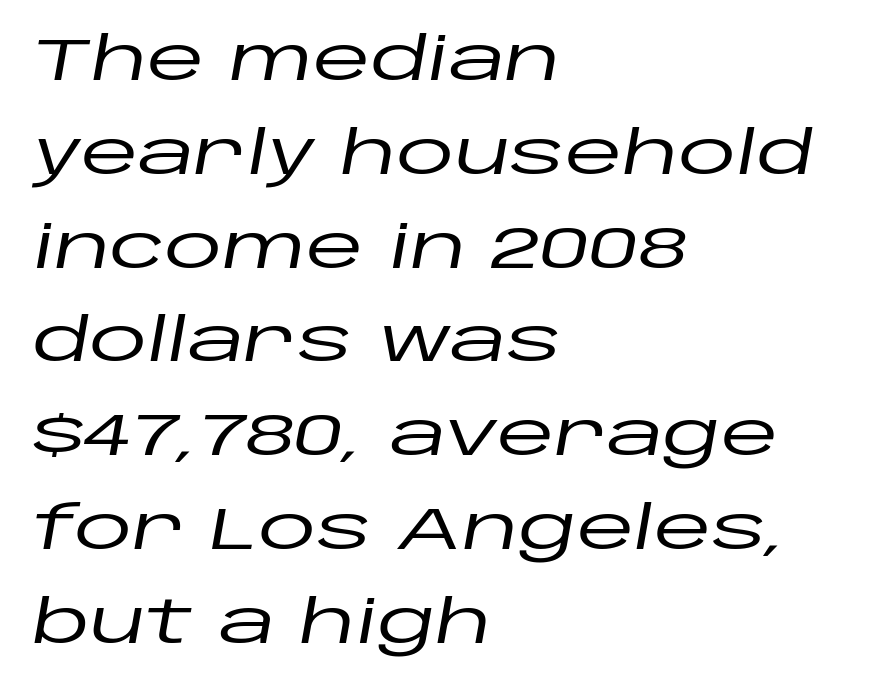
The image shows 59 px wide type, italic (leaning right); set left-aligned, normal line spacing (1.59x), normal letter spacing, not underlined; low stroke contrast and a large x-height.
